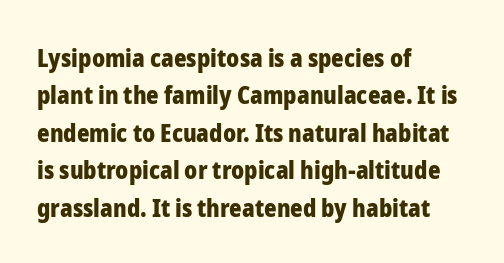
{"italic": "no", "bold": "yes", "underline": "no", "align": "left", "line_spacing": "normal", "line_spacing_ratio": 1.56, "letter_spacing": "normal", "letter_spacing_em": 0.0, "glyph_px": 24}
